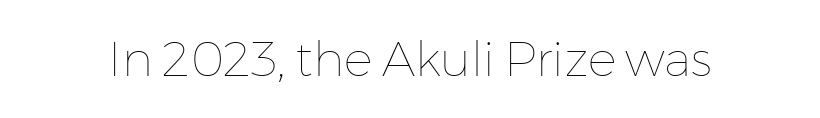
{"italic": "no", "bold": "no", "weight": "thin", "width": "normal", "stroke_contrast": "low", "x_height": "medium", "monospaced": "no", "underline": "no", "letter_spacing": "normal", "letter_spacing_em": 0.0, "glyph_px": 48}
